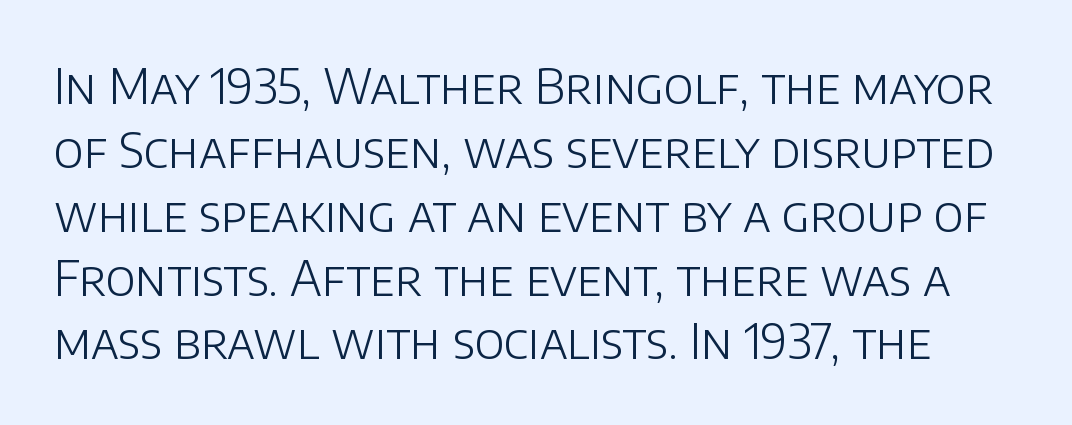
{"serif": "no", "italic": "no", "bold": "no", "weight": "light", "width": "normal", "stroke_contrast": "low", "x_height": "large", "monospaced": "no", "underline": "no", "line_spacing": "normal", "line_spacing_ratio": 1.33, "letter_spacing": "normal", "letter_spacing_em": 0.0, "glyph_px": 48}
